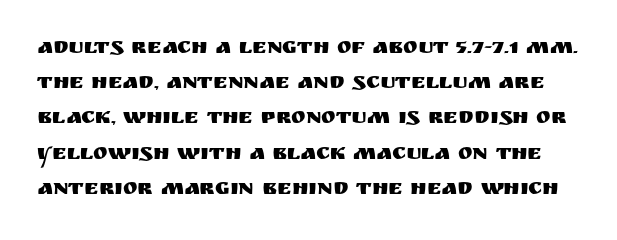
A typesetter would call this zero additional tracking. No italicization has been applied; the sample stays upright. If you measured baseline to baseline, you'd find a middling distance. Anything drawn beneath the words? Only blank space.
